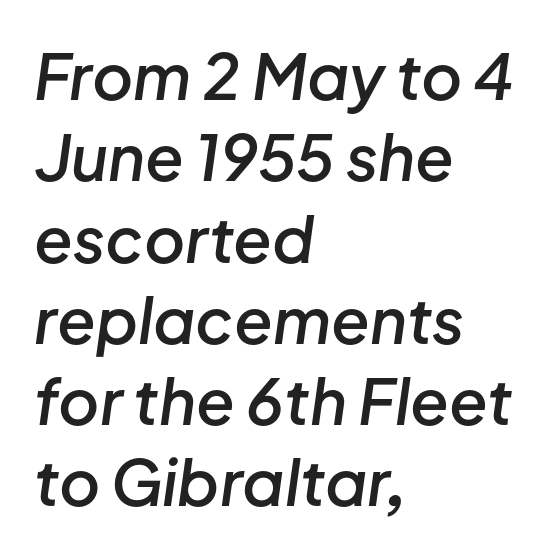
{"italic": "yes", "lean": "right", "slant_degrees": 8, "bold": "semi", "weight": "semibold", "width": "normal", "stroke_contrast": "low", "x_height": "medium", "monospaced": "no", "underline": "no", "align": "left", "line_spacing": "normal", "line_spacing_ratio": 1.29, "letter_spacing": "normal", "letter_spacing_em": 0.0, "glyph_px": 63}
